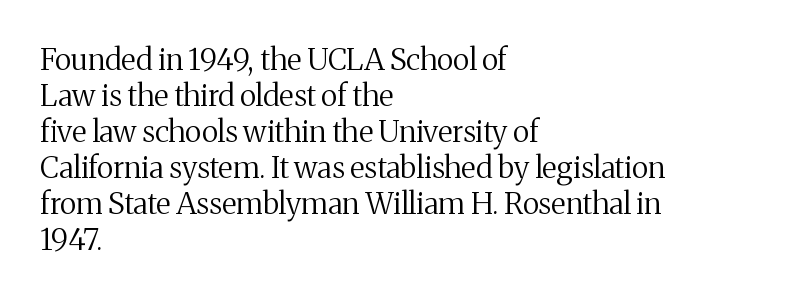
The image shows 30 px regular-weight serif type, upright; set left-aligned, line spacing 1.2x, normal letter spacing, not underlined; medium stroke contrast and a medium x-height.
